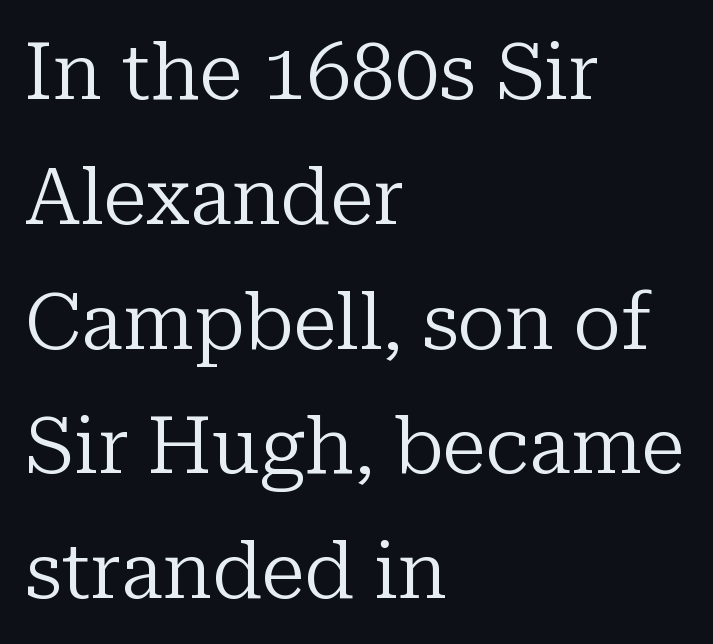
The image shows 79 px regular-weight serif type, upright; set left-aligned, normal line spacing (1.58x), normal letter spacing, not underlined; low stroke contrast and a medium x-height.
